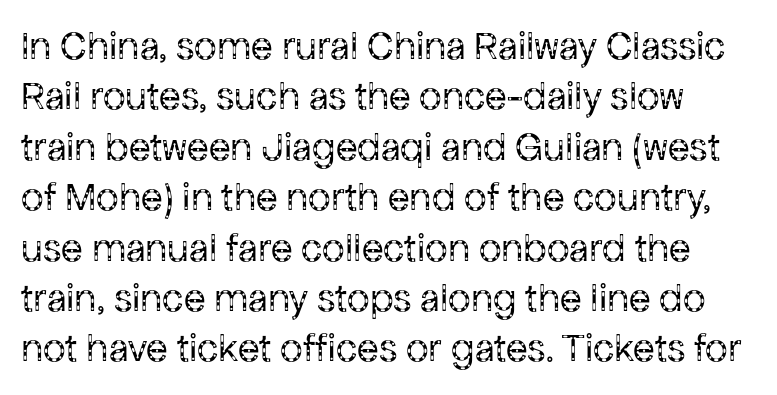
Q: Is the text bold? A: No.
Q: Is the text italic (slanted)? A: No, it is upright.
Q: Is the typeface a serif or a sans-serif typeface? A: Sans-serif.
Q: Is the text underlined? A: No.
Q: Is the spacing between letters normal or unusually wide? A: Normal.
Q: Is the spacing between lines tight, normal or loose? A: Normal.
Q: Width (condensed, normal, or wide)? A: Normal.
Q: Stroke contrast? A: Low.
Q: x-height? A: Medium.
Q: Monospaced? A: No.
